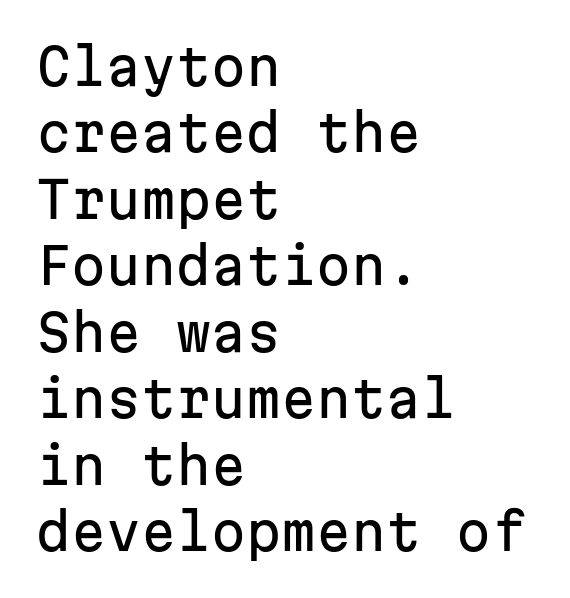
Summary of vertical rhythm: regular, with standard interline spacing. Nothing sits at the stroke ends, so this counts as sans-serif. The face used here is monospaced, like something from a code editor. Tracking here is standard; glyphs follow each other at the usual distance. You can tell it's not italic because the verticals are truly vertical. A student would call this left alignment; a typographer would say flush left, rag right.
